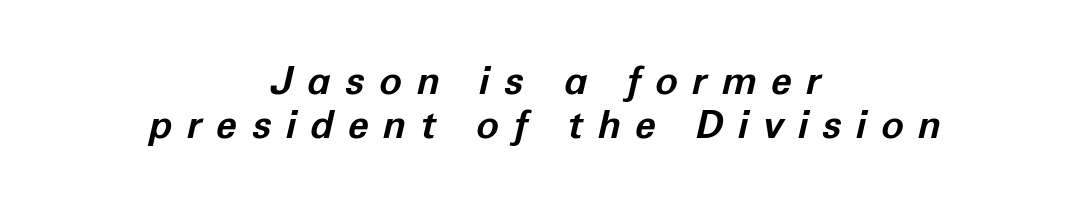
Q: Is the text bold? A: Yes.
Q: Is the text italic (slanted)? A: Yes, it leans right by about 12 degrees.
Q: Is the text underlined? A: No.
Q: How is the paragraph aligned? A: Centered.
Q: Is the spacing between letters normal or unusually wide? A: Unusually wide.
Q: Width (condensed, normal, or wide)? A: Normal.
Q: Stroke contrast? A: Low.
Q: x-height? A: Medium.
Q: Monospaced? A: No.
